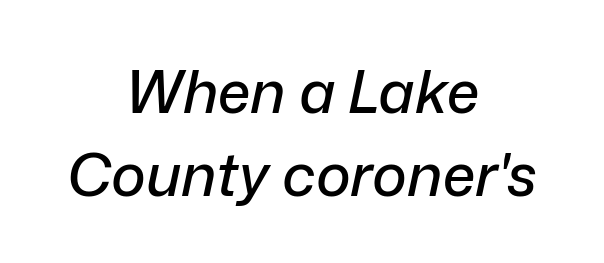
{"italic": "yes", "lean": "right", "slant_degrees": 12, "width": "normal", "stroke_contrast": "low", "x_height": "medium", "monospaced": "no", "underline": "no", "align": "center", "line_spacing": "normal", "line_spacing_ratio": 1.4, "letter_spacing": "normal", "letter_spacing_em": 0.0, "glyph_px": 59}
